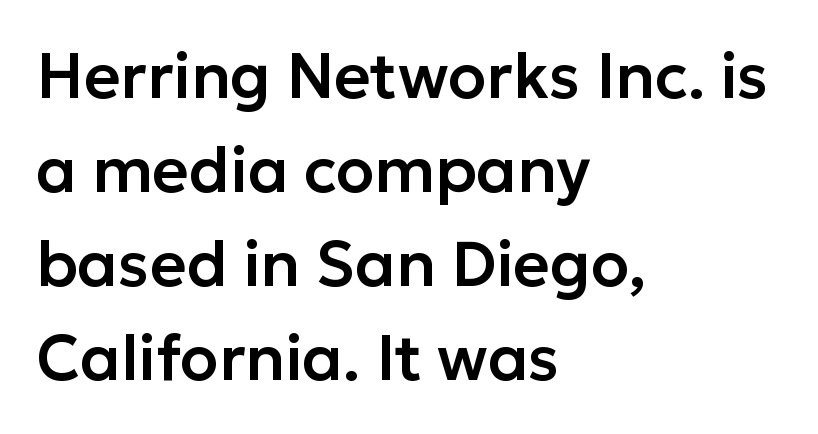
Horizontal alignment here is leftward, the default for most running prose. Examine the stroke ends and you'll find no serifs. Has an underline been added? It has not. The rendering uses natural spacing where letterforms have individual widths. Words appear dense and cohesive because spacing is normal. These lines sit exactly where default settings would place them.
